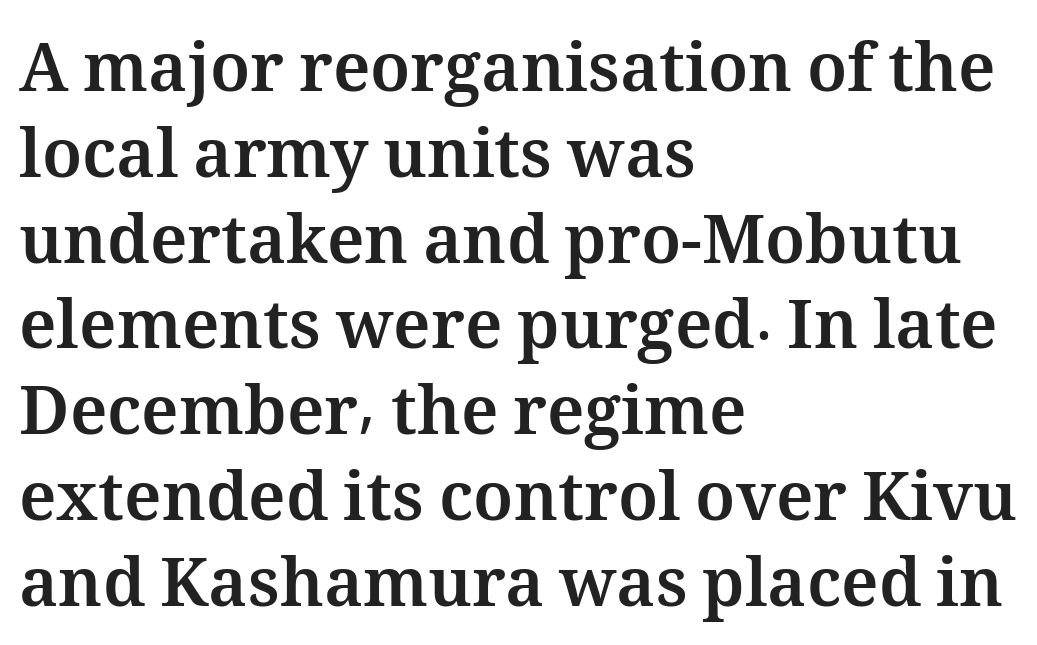
Q: Is the text bold? A: Yes.
Q: Is the text italic (slanted)? A: No, it is upright.
Q: Is the text underlined? A: No.
Q: How is the paragraph aligned? A: Left-aligned.
Q: Is the spacing between letters normal or unusually wide? A: Normal.
Q: Is the spacing between lines tight, normal or loose? A: Normal.
Q: Width (condensed, normal, or wide)? A: Normal.
Q: Stroke contrast? A: Medium.
Q: x-height? A: Medium.
Q: Monospaced? A: No.
